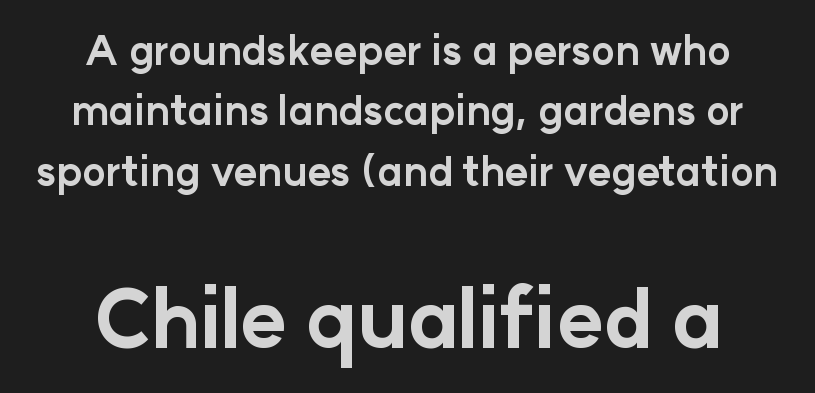
The image shows 79 px bold sans-serif type, upright; set centered, normal line spacing (1.51x), normal letter spacing, not underlined; the second (bottom) block is 1.98x larger; low stroke contrast and a medium x-height.
